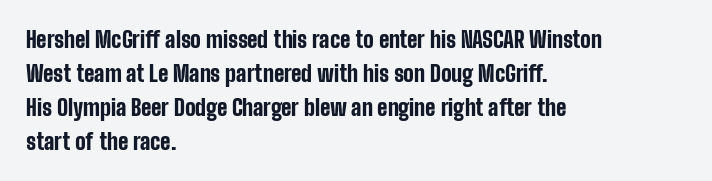
{"italic": "no", "bold": "yes", "underline": "no", "align": "left", "line_spacing": "normal", "line_spacing_ratio": 1.54, "letter_spacing": "normal", "letter_spacing_em": 0.0, "glyph_px": 22}
